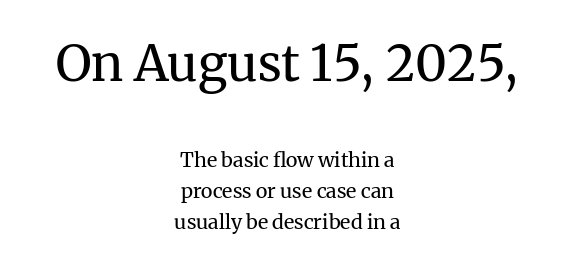
The designer gave the opening block more size than the closing block. The gaps between neighbouring characters are ordinary and unremarkable. The words here are not underlined. Unlike a clean sans, this face finishes its strokes with serifs.
